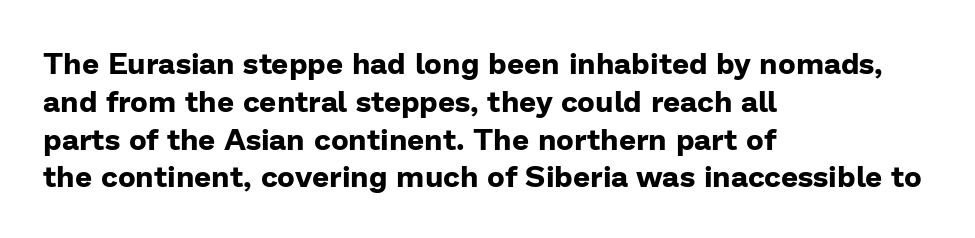
The rendering uses natural spacing where letterforms have individual widths. The glyphs have the mass of a bold cut. The letters stand upright; this is a roman face. Line spacing here is normal.
